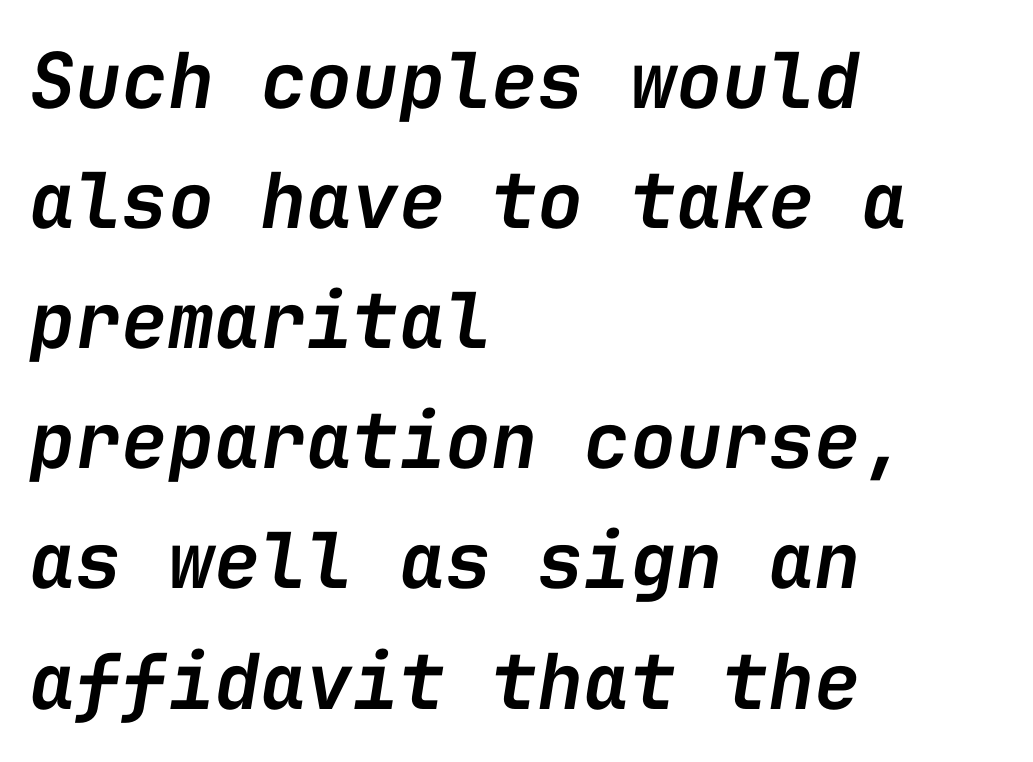
The image shows 77 px semibold type, italic (leaning right), monospaced; set left-aligned, normal line spacing (1.56x), normal letter spacing, not underlined; low stroke contrast and a medium x-height.
